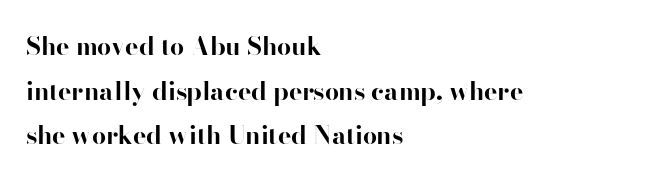
Designer's note — italics off, roman on. You'd pick this weight for a headline — it's a proper bold. The horizontal fit of the characters is conventional and even. The space beneath each line is pristine and unruled. Each line starts at the same left margin while the right side varies.
